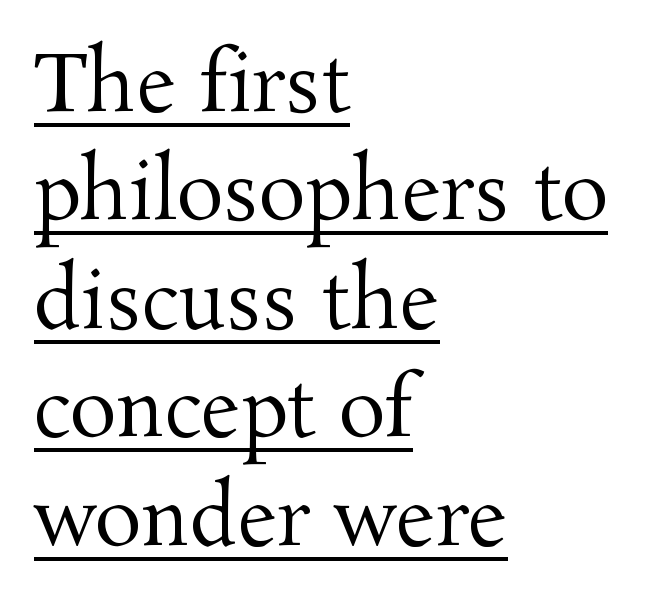
{"serif": "yes", "italic": "no", "bold": "no", "weight": "regular", "width": "normal", "stroke_contrast": "medium", "x_height": "medium", "monospaced": "no", "underline": "yes", "align": "left", "line_spacing": "normal", "line_spacing_ratio": 1.39, "letter_spacing": "normal", "letter_spacing_em": 0.0, "glyph_px": 78}
